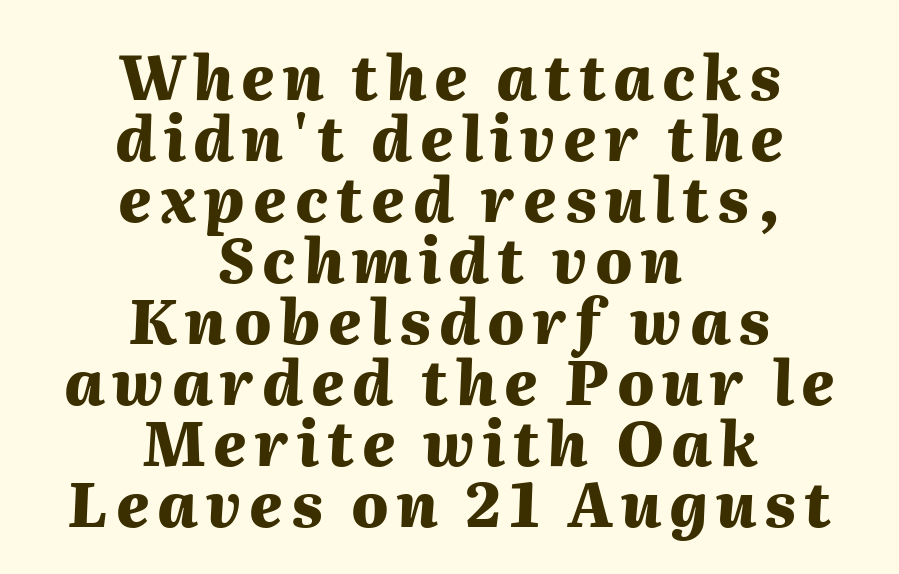
Q: Is the text bold? A: Yes.
Q: Is the text italic (slanted)? A: Yes, it leans right by about 2 degrees.
Q: Is the text underlined? A: No.
Q: How is the paragraph aligned? A: Centered.
Q: Is the spacing between lines tight, normal or loose? A: Tight.
Q: Width (condensed, normal, or wide)? A: Normal.
Q: Stroke contrast? A: Medium.
Q: x-height? A: Medium.
Q: Monospaced? A: No.
